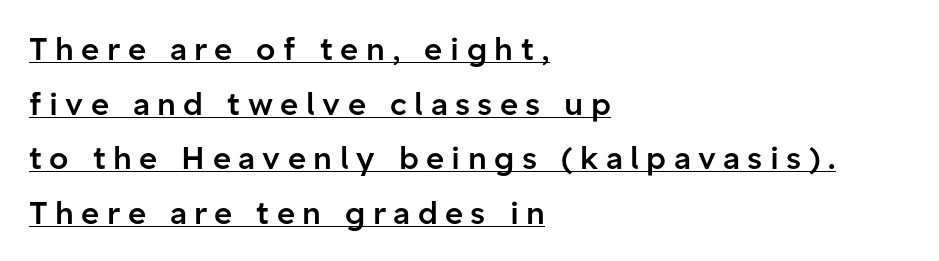
Q: Is the text bold? A: Semi-bold.
Q: Is the text italic (slanted)? A: No, it is upright.
Q: Is the typeface a serif or a sans-serif typeface? A: Sans-serif.
Q: Is the text underlined? A: Yes.
Q: How is the paragraph aligned? A: Left-aligned.
Q: Is the spacing between letters normal or unusually wide? A: Unusually wide.
Q: Width (condensed, normal, or wide)? A: Normal.
Q: Stroke contrast? A: Low.
Q: x-height? A: Medium.
Q: Monospaced? A: No.
